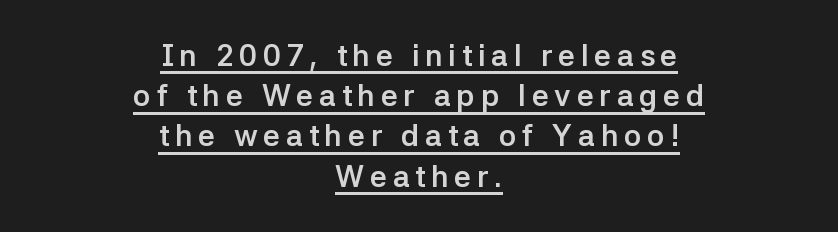
{"serif": "no", "italic": "no", "bold": "yes", "weight": "semibold", "width": "normal", "stroke_contrast": "low", "x_height": "medium", "monospaced": "no", "underline": "yes", "align": "center", "line_spacing": "normal", "line_spacing_ratio": 1.34, "glyph_px": 30}
